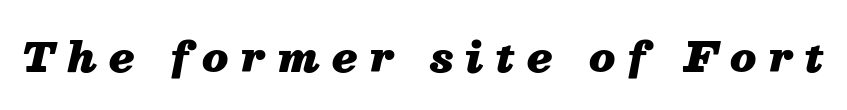
{"italic": "yes", "lean": "right", "slant_degrees": 13, "bold": "yes", "weight": "heavy", "width": "normal", "stroke_contrast": "medium", "x_height": "medium", "monospaced": "no", "underline": "no", "letter_spacing": "wide", "letter_spacing_em": 0.3, "glyph_px": 41}
